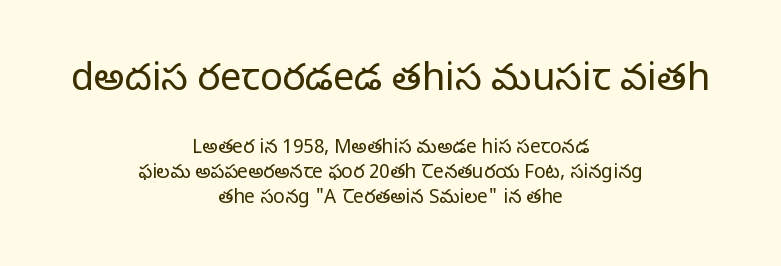
Q: Is the text bold? A: No.
Q: Is the text italic (slanted)? A: No, it is upright.
Q: Is the typeface a serif or a sans-serif typeface? A: Serif.
Q: Is the text underlined? A: No.
Q: How is the paragraph aligned? A: Centered.
Q: Is the spacing between letters normal or unusually wide? A: Normal.
Q: Is the spacing between lines tight, normal or loose? A: Normal.
Q: Which block of text is set in a larger size, the first (top) or the second (bottom)? A: The first (top) one.
Q: Width (condensed, normal, or wide)? A: Normal.
Q: Stroke contrast? A: Low.
Q: x-height? A: Large.
Q: Monospaced? A: No.
